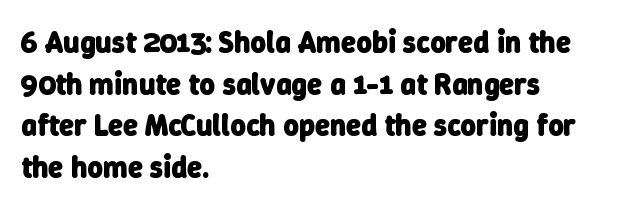
Q: Is the text bold? A: Yes.
Q: Is the typeface a serif or a sans-serif typeface? A: Sans-serif.
Q: Is the text underlined? A: No.
Q: How is the paragraph aligned? A: Left-aligned.
Q: Is the spacing between letters normal or unusually wide? A: Normal.
Q: Is the spacing between lines tight, normal or loose? A: Normal.
Q: Width (condensed, normal, or wide)? A: Normal.
Q: Stroke contrast? A: Low.
Q: x-height? A: Medium.
Q: Monospaced? A: No.
